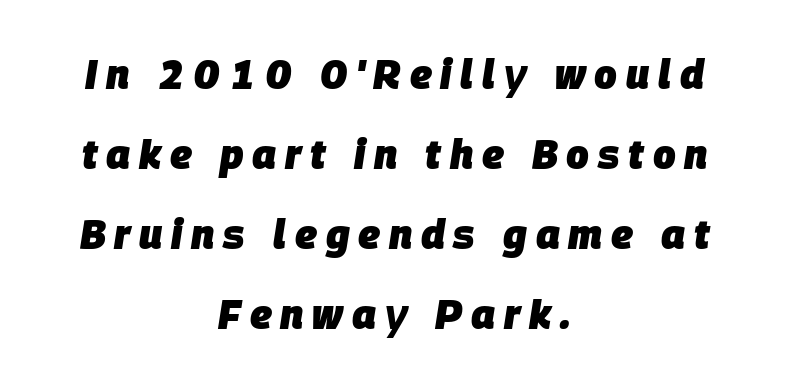
{"italic": "yes", "lean": "right", "slant_degrees": 9, "bold": "yes", "weight": "heavy", "width": "normal", "stroke_contrast": "low", "x_height": "large", "monospaced": "no", "underline": "no", "align": "center", "line_spacing": "loose", "line_spacing_ratio": 2.0, "letter_spacing": "wide", "letter_spacing_em": 0.22, "glyph_px": 40}
